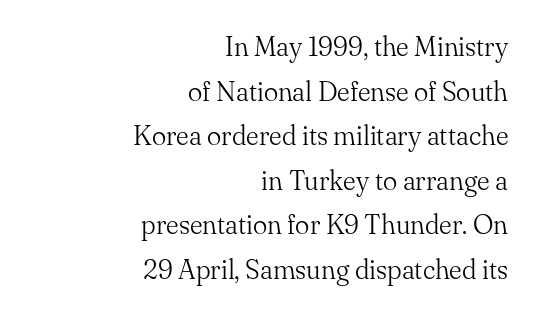
{"italic": "no", "bold": "no", "underline": "no", "align": "right", "line_spacing": "normal", "line_spacing_ratio": 1.65, "letter_spacing": "normal", "letter_spacing_em": 0.0, "glyph_px": 27}
